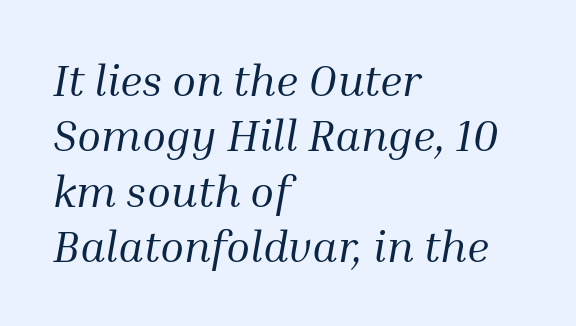
{"serif": "yes", "italic": "yes", "lean": "right", "slant_degrees": 10, "bold": "no", "weight": "regular", "width": "normal", "stroke_contrast": "medium", "x_height": "medium", "monospaced": "no", "underline": "no", "align": "left", "line_spacing": "normal", "line_spacing_ratio": 1.26, "letter_spacing": "normal", "letter_spacing_em": 0.0, "glyph_px": 44}
